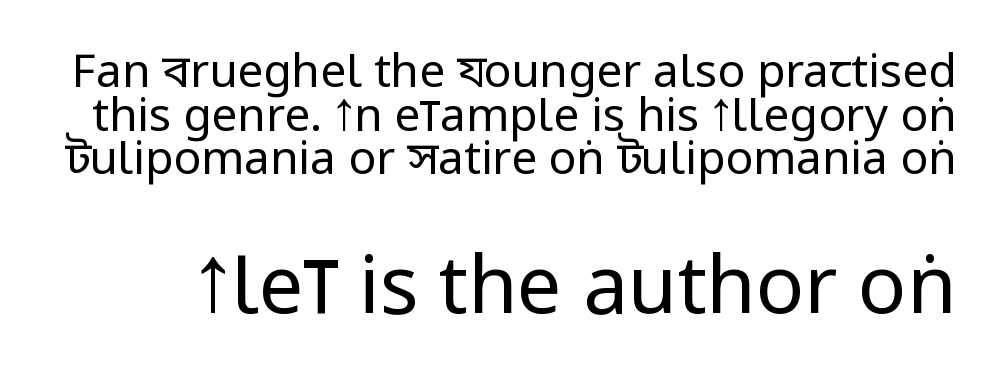
Q: Is the text bold? A: No.
Q: Is the text italic (slanted)? A: No, it is upright.
Q: Is the typeface a serif or a sans-serif typeface? A: Sans-serif.
Q: Is the text underlined? A: No.
Q: Is the spacing between letters normal or unusually wide? A: Normal.
Q: Is the spacing between lines tight, normal or loose? A: Tight.
Q: Which block of text is set in a larger size, the first (top) or the second (bottom)? A: The second (bottom) one.
Q: Width (condensed, normal, or wide)? A: Condensed.
Q: Stroke contrast? A: Low.
Q: x-height? A: Large.
Q: Monospaced? A: No.
